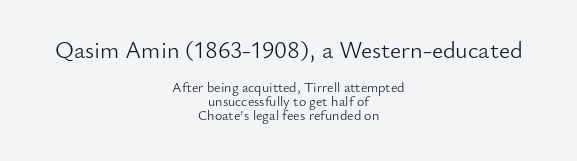
The image shows 24 px text type, upright; set centered, tight line spacing (0.99x), normal letter spacing, not underlined; the first (top) block is 1.71x larger.
